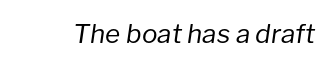
The image shows 26 px text type, italic (leaning right); set normal letter spacing, not underlined.
